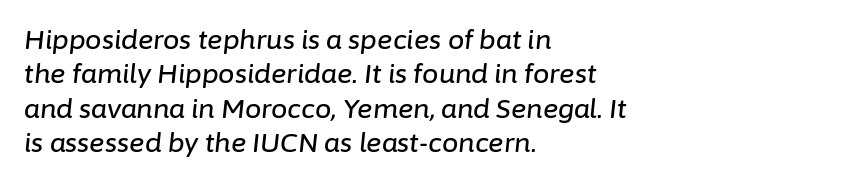
The image shows 26 px text type, italic (leaning right); set left-aligned, normal line spacing (1.32x), normal letter spacing, not underlined.
